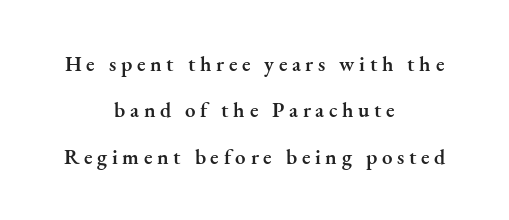
{"italic": "no", "bold": "semi", "underline": "no", "align": "center", "line_spacing": "loose", "line_spacing_ratio": 2.21, "letter_spacing": "wide", "letter_spacing_em": 0.22, "glyph_px": 21}
